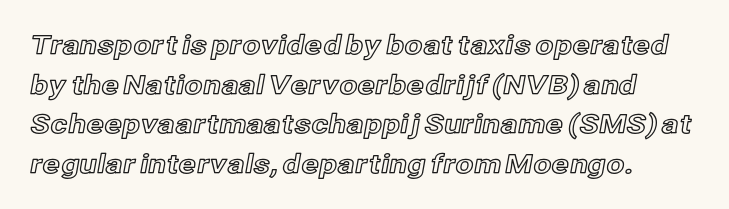
Interline gaps are of average width in this sample. Just letters on the line, the space beneath them empty. Students, note that the glyphs here touch the page at normal intervals. The rendering anchors every line to the left-hand side.
